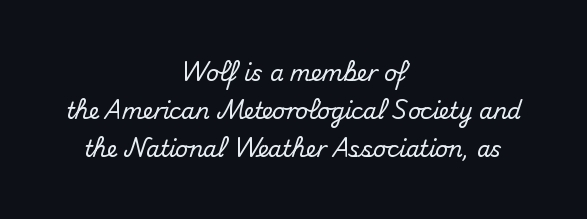
Casual observation: everything's sitting right in the middle. Tracking here is standard; glyphs follow each other at the usual distance. Clear beneath every line of the passage.
